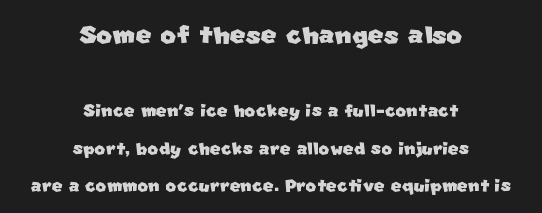
{"serif": "no", "width": "normal", "stroke_contrast": "low", "x_height": "large", "monospaced": "no", "underline": "no", "align": "center", "line_spacing": "normal", "line_spacing_ratio": 1.62, "letter_spacing": "normal", "letter_spacing_em": 0.0, "larger_block": "first", "size_ratio": 1.48, "glyph_px": 34}
